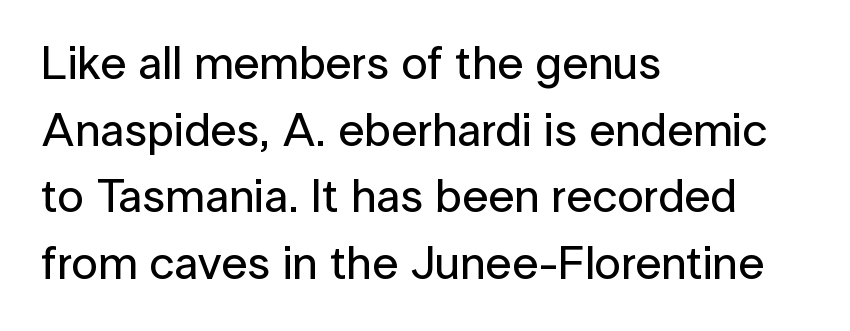
The image shows 47 px sans-serif type, upright; set left-aligned, normal line spacing (1.42x), normal letter spacing, not underlined; low stroke contrast and a medium x-height.
